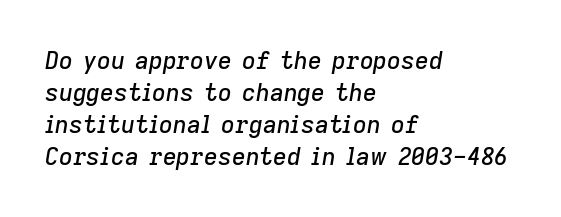
{"italic": "yes", "lean": "right", "slant_degrees": 9, "underline": "no", "align": "left", "line_spacing": "normal", "line_spacing_ratio": 1.33, "letter_spacing": "normal", "letter_spacing_em": 0.0, "glyph_px": 24}
